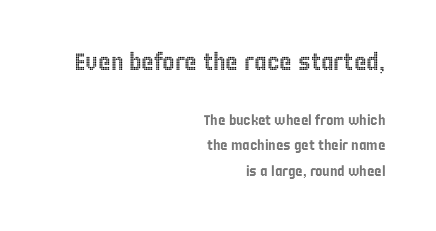
The image shows 24 px text type, upright; set right-aligned, line spacing 1.82x, normal letter spacing, not underlined; the first (top) block is 1.71x larger.
